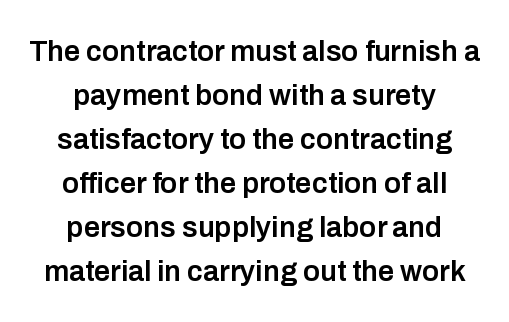
Q: Is the text bold? A: Semi-bold.
Q: Is the text italic (slanted)? A: No, it is upright.
Q: Is the typeface a serif or a sans-serif typeface? A: Sans-serif.
Q: Is the text underlined? A: No.
Q: How is the paragraph aligned? A: Centered.
Q: Is the spacing between letters normal or unusually wide? A: Normal.
Q: Is the spacing between lines tight, normal or loose? A: Normal.
Q: Width (condensed, normal, or wide)? A: Normal.
Q: Stroke contrast? A: Low.
Q: x-height? A: Medium.
Q: Monospaced? A: No.
